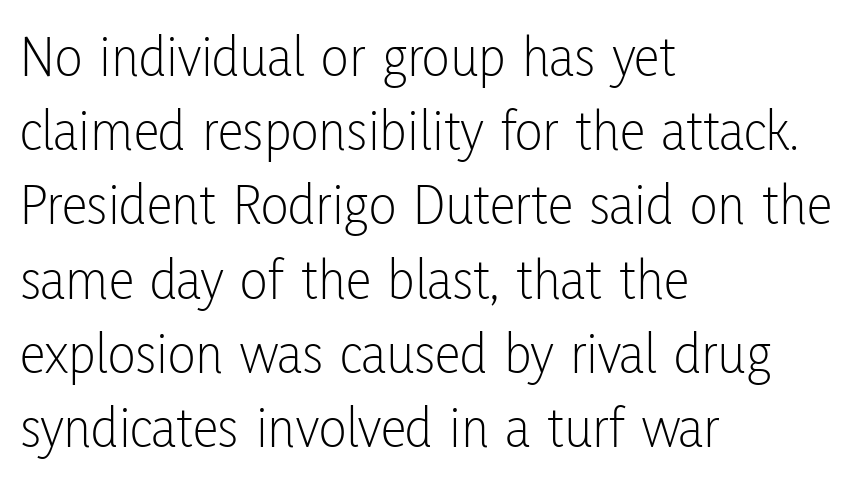
The image shows 58 px light, condensed sans-serif type, upright; set left-aligned, normal line spacing (1.28x), normal letter spacing, not underlined; low stroke contrast and a medium x-height.
